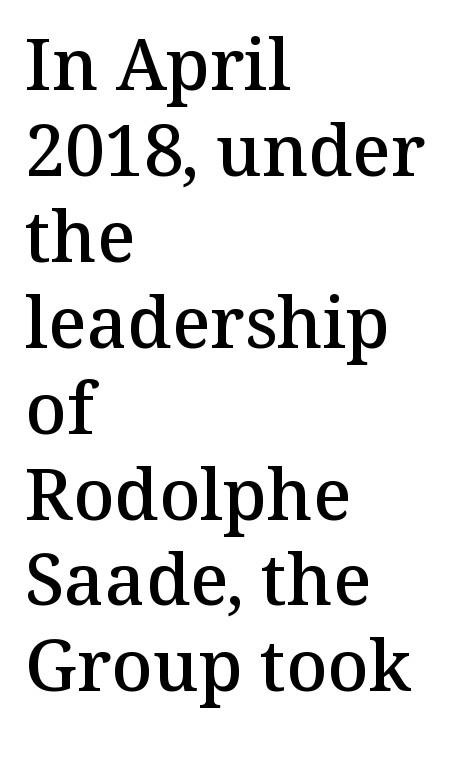
{"serif": "yes", "italic": "no", "bold": "semi", "weight": "semibold", "width": "normal", "stroke_contrast": "medium", "x_height": "medium", "monospaced": "no", "underline": "no", "align": "left", "line_spacing_ratio": 1.21, "letter_spacing": "normal", "letter_spacing_em": 0.0, "glyph_px": 71}
